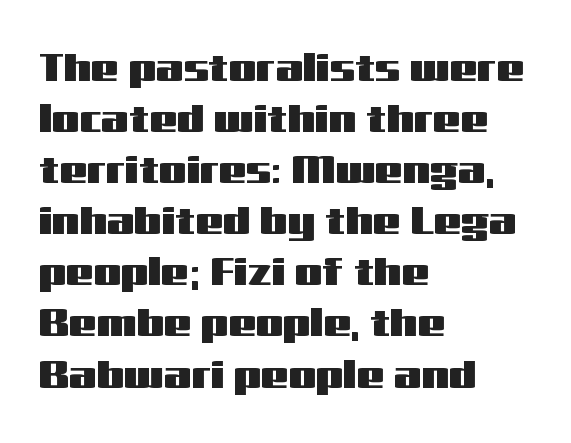
Q: Is the text italic (slanted)? A: No, it is upright.
Q: Is the typeface a serif or a sans-serif typeface? A: Sans-serif.
Q: Is the text underlined? A: No.
Q: How is the paragraph aligned? A: Left-aligned.
Q: Is the spacing between letters normal or unusually wide? A: Normal.
Q: Is the spacing between lines tight, normal or loose? A: Normal.
Q: Width (condensed, normal, or wide)? A: Wide.
Q: Stroke contrast? A: Medium.
Q: x-height? A: Medium.
Q: Monospaced? A: No.
